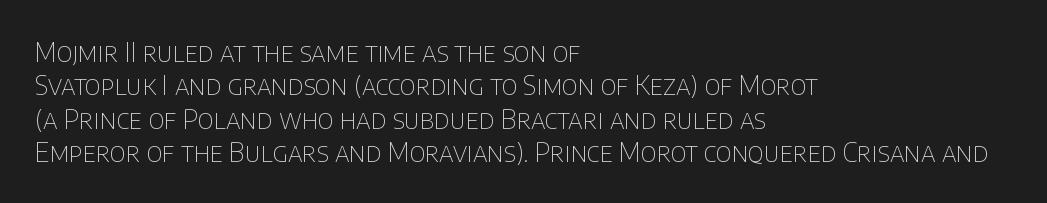
Compared with typical paragraphs, the rows here are spaced about the same. The letters stand straight up with perfectly vertical stems. Short and long lines alike share a common starting point at left. Is the stroke heavy? The answer is a plain regular-or-lighter. In terms of letterspacing, this is plain default setting. Just letters on the line, the space beneath them empty.
